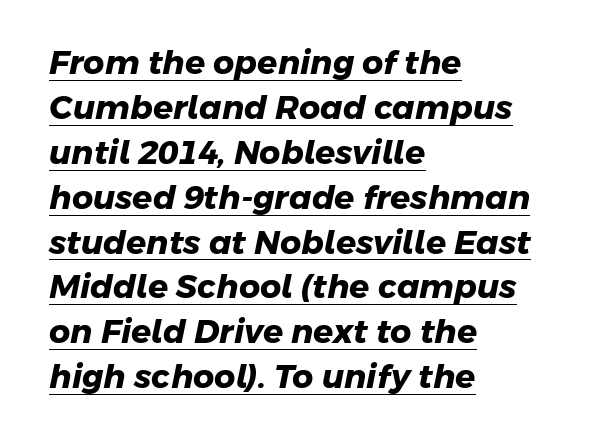
You could not count columns in this text — the font is proportionally spaced. Reading down the block, your eye returns to a fixed left position each line. How are the letters spaced? Ordinarily, with no added tracking. The font family rendered here belongs to the sans-serif group. Baseline-to-baseline distance is the conventional proportion of letter height.
